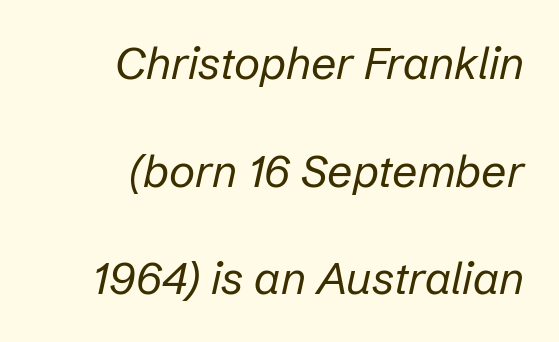
{"italic": "yes", "lean": "right", "slant_degrees": 12, "bold": "no", "weight": "regular", "width": "normal", "stroke_contrast": "low", "x_height": "medium", "monospaced": "no", "underline": "no", "align": "right", "line_spacing": "loose", "line_spacing_ratio": 2.39, "letter_spacing": "normal", "letter_spacing_em": 0.0, "glyph_px": 45}
